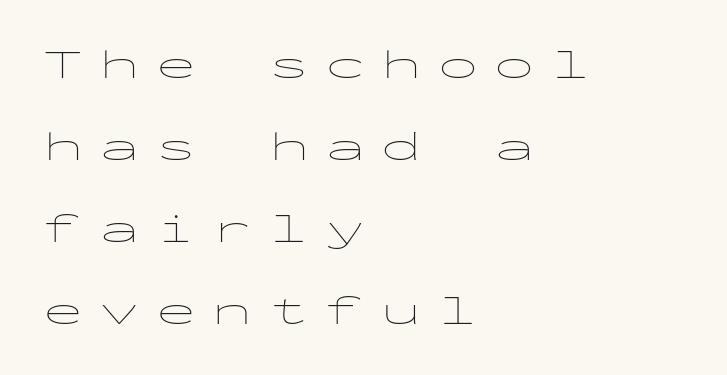
Q: Is the text bold? A: No.
Q: Is the text italic (slanted)? A: No, it is upright.
Q: Is the typeface a serif or a sans-serif typeface? A: Sans-serif.
Q: Is the text underlined? A: No.
Q: How is the paragraph aligned? A: Left-aligned.
Q: Is the spacing between letters normal or unusually wide? A: Unusually wide.
Q: Is the spacing between lines tight, normal or loose? A: Loose.
Q: Width (condensed, normal, or wide)? A: Wide.
Q: Stroke contrast? A: Low.
Q: x-height? A: Medium.
Q: Monospaced? A: Yes.
